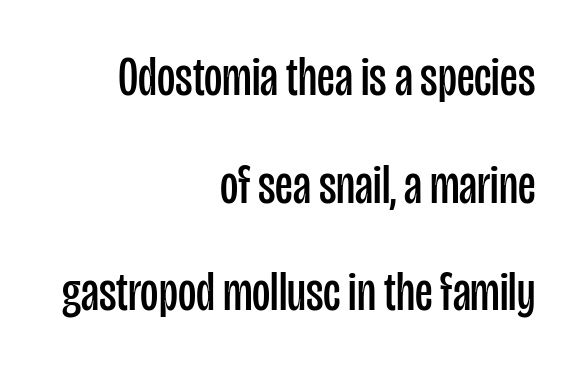
{"serif": "no", "italic": "no", "bold": "no", "weight": "regular", "width": "condensed", "stroke_contrast": "low", "x_height": "large", "monospaced": "no", "underline": "no", "align": "right", "line_spacing": "loose", "line_spacing_ratio": 1.92, "letter_spacing": "normal", "letter_spacing_em": 0.0, "glyph_px": 56}
